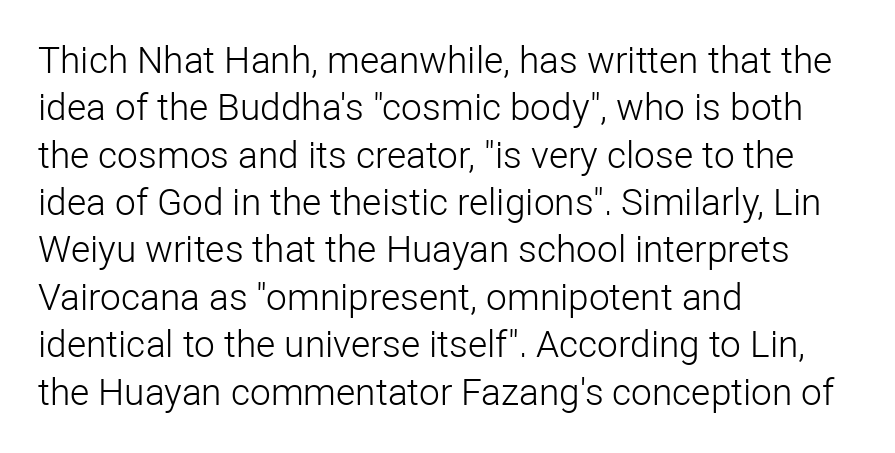
The image shows 37 px light sans-serif type, upright; set left-aligned, normal line spacing (1.28x), normal letter spacing, not underlined; low stroke contrast and a medium x-height.
